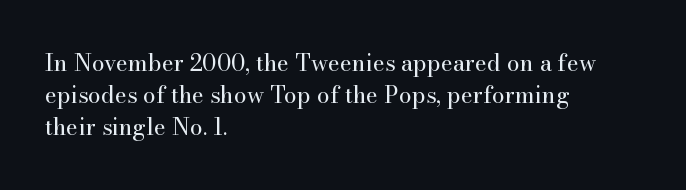
{"italic": "no", "bold": "no", "underline": "no", "align": "left", "line_spacing": "normal", "line_spacing_ratio": 1.39, "letter_spacing": "normal", "letter_spacing_em": 0.0, "glyph_px": 23}
